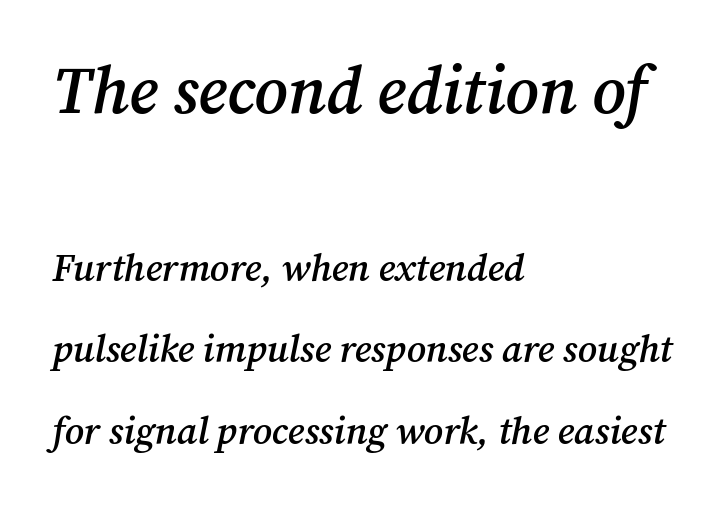
Is the lower block the larger one? No — the upper block carries the bigger type. Standard letterfit; no display-style spreading of the glyphs. The glyphs are unaccompanied by any horizontal stroke below them. You can tell it's italic because the verticals aren't actually vertical. Where is the straight margin? On the left. The passage shown stacks its lines with a broad gap.
